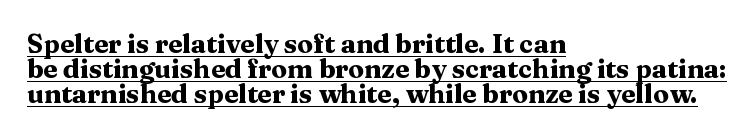
{"italic": "no", "bold": "yes", "underline": "yes", "align": "left", "line_spacing": "tight", "line_spacing_ratio": 0.96, "letter_spacing": "normal", "letter_spacing_em": 0.0, "glyph_px": 26}
